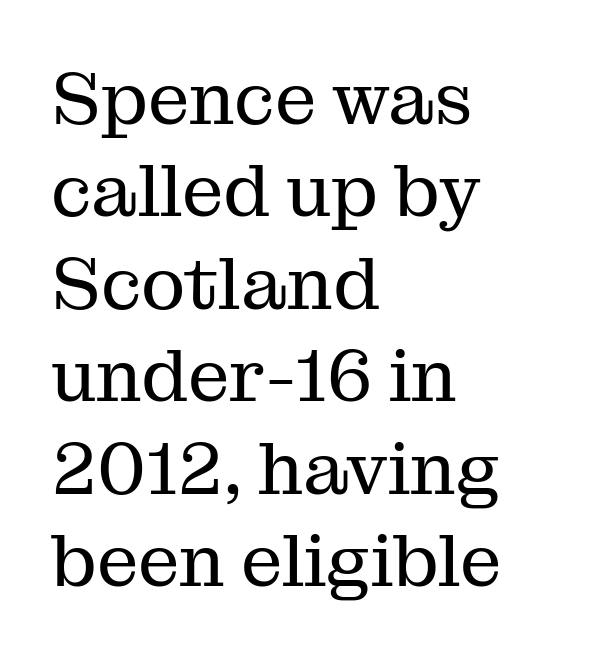
Q: Is the text bold? A: No.
Q: Is the text italic (slanted)? A: No, it is upright.
Q: Is the typeface a serif or a sans-serif typeface? A: Serif.
Q: Is the text underlined? A: No.
Q: How is the paragraph aligned? A: Left-aligned.
Q: Is the spacing between letters normal or unusually wide? A: Normal.
Q: Is the spacing between lines tight, normal or loose? A: Normal.
Q: Width (condensed, normal, or wide)? A: Normal.
Q: Stroke contrast? A: Medium.
Q: x-height? A: Medium.
Q: Monospaced? A: No.
